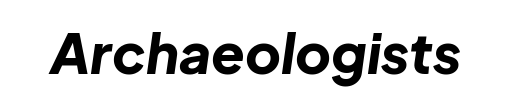
Q: Is the text bold? A: Yes.
Q: Is the text italic (slanted)? A: Yes, it leans right by about 8 degrees.
Q: Is the text underlined? A: No.
Q: Is the spacing between letters normal or unusually wide? A: Normal.
Q: Width (condensed, normal, or wide)? A: Normal.
Q: Stroke contrast? A: Low.
Q: x-height? A: Medium.
Q: Monospaced? A: No.
